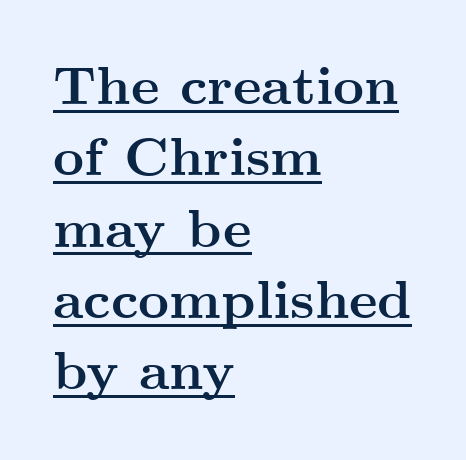
The letters sit at their default tracking, neither squeezed nor spread. Is there an underline? Yes — a line sits under the letters. Layout note: lines flush left. This is roman type, the default non-slanted kind.
